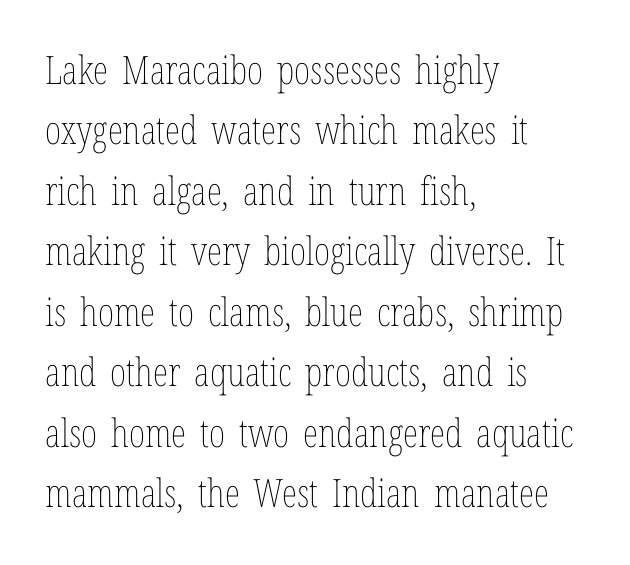
Nothing heavy about these letters — not bold at all. Has an underline been added? It has not. A typesetter would call this leading conventional body-copy spacing. The lettering holds an erect, upright posture throughout. This sample is left-justified, so line endings fall wherever the words run out. Standard letterfit; no display-style spreading of the glyphs.
